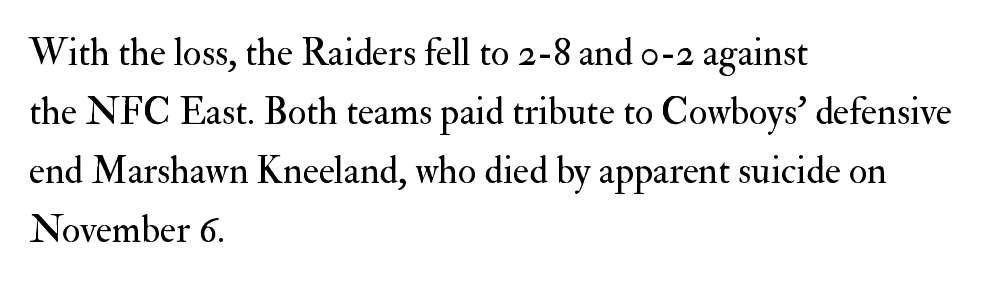
Q: Is the text bold? A: No.
Q: Is the text italic (slanted)? A: No, it is upright.
Q: Is the typeface a serif or a sans-serif typeface? A: Serif.
Q: Is the text underlined? A: No.
Q: How is the paragraph aligned? A: Left-aligned.
Q: Is the spacing between letters normal or unusually wide? A: Normal.
Q: Is the spacing between lines tight, normal or loose? A: Normal.
Q: Width (condensed, normal, or wide)? A: Normal.
Q: Stroke contrast? A: Medium.
Q: x-height? A: Small.
Q: Monospaced? A: No.
